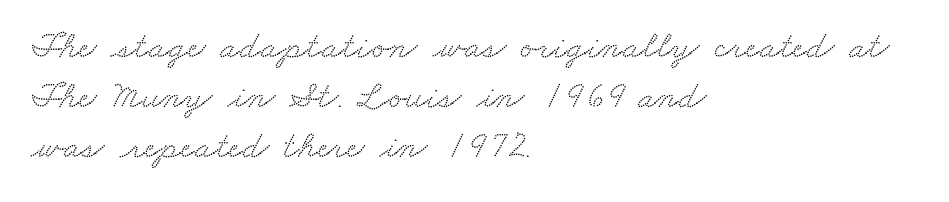
{"serif": "yes", "width": "wide", "stroke_contrast": "low", "x_height": "small", "monospaced": "no", "underline": "no", "align": "left", "line_spacing": "normal", "line_spacing_ratio": 1.32, "letter_spacing": "normal", "letter_spacing_em": 0.0, "glyph_px": 38}
